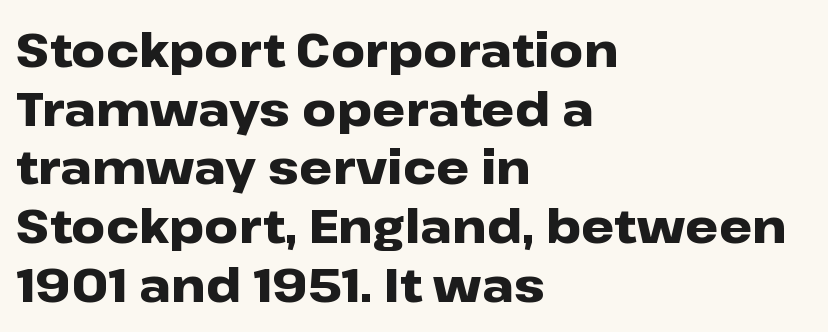
Q: Is the text bold? A: Yes.
Q: Is the text italic (slanted)? A: No, it is upright.
Q: Is the typeface a serif or a sans-serif typeface? A: Sans-serif.
Q: Is the text underlined? A: No.
Q: How is the paragraph aligned? A: Left-aligned.
Q: Is the spacing between letters normal or unusually wide? A: Normal.
Q: Is the spacing between lines tight, normal or loose? A: Normal.
Q: Width (condensed, normal, or wide)? A: Wide.
Q: Stroke contrast? A: Low.
Q: x-height? A: Medium.
Q: Monospaced? A: No.
